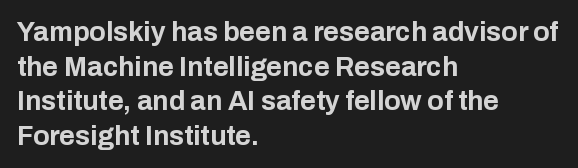
Q: Is the text bold? A: Yes.
Q: Is the text italic (slanted)? A: No, it is upright.
Q: Is the text underlined? A: No.
Q: How is the paragraph aligned? A: Left-aligned.
Q: Is the spacing between letters normal or unusually wide? A: Normal.
Q: Is the spacing between lines tight, normal or loose? A: Normal.
